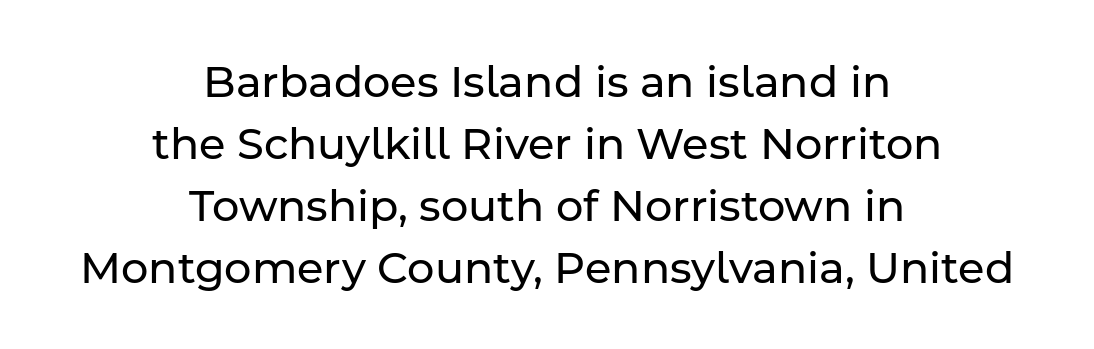
Students, note that the glyphs here touch the page at normal intervals. Each new line begins a customary step beneath the previous one. Posture: straight, roman, zero tilt. The space directly below the letters is spotless. Each letter keeps its own natural width here, so spacing adapts to shape.
